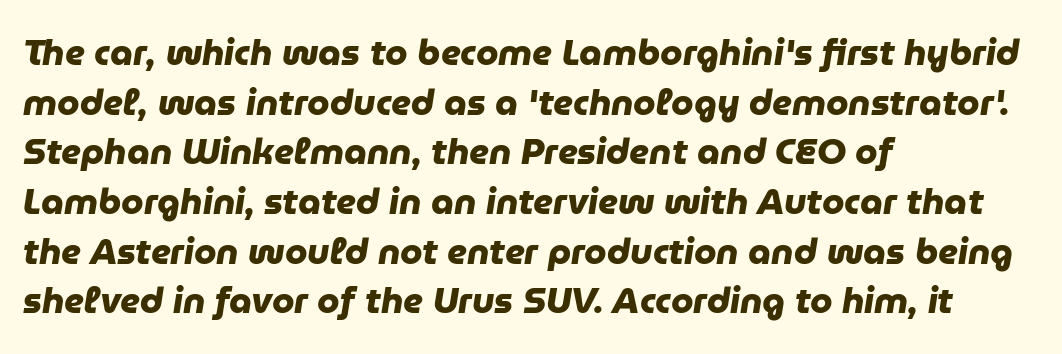
Check where the strokes stop: nothing finishes them off — pure sans. Visually the block forms a straight wall on the left and a jagged coastline on the right. The passage shown is emphatically bold. Decoration check: the copy has no underline. Note the varied advance widths — an 'i' is clearly narrower than an 'm'. The letters sit at their default tracking, neither squeezed nor spread.
